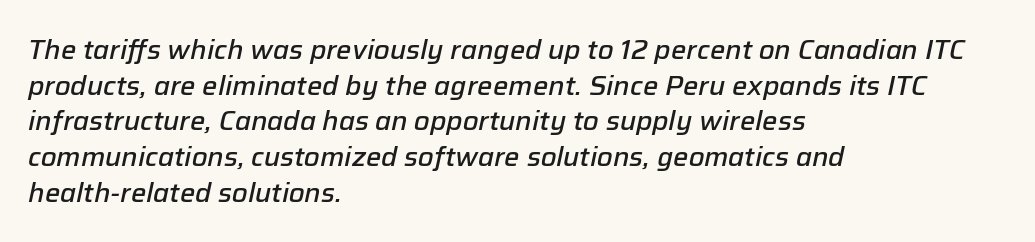
Stems and bowls a touch heavier than normal — semibold. This rendering features lettering with no underline. This sample uses plain, unmodified letter spacing. How would I describe the line gaps? Plain and ordinary. Typeset ragged right — the left edge is the straight one.
